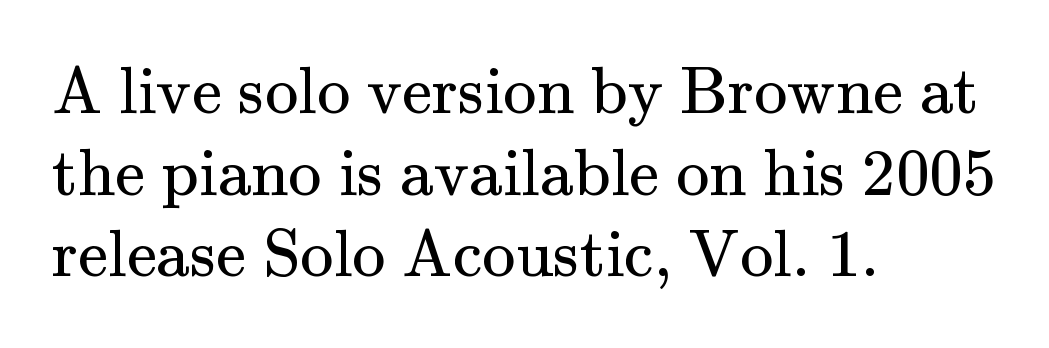
Q: Is the text bold? A: No.
Q: Is the text italic (slanted)? A: No, it is upright.
Q: Is the typeface a serif or a sans-serif typeface? A: Serif.
Q: Is the text underlined? A: No.
Q: How is the paragraph aligned? A: Left-aligned.
Q: Is the spacing between letters normal or unusually wide? A: Normal.
Q: Width (condensed, normal, or wide)? A: Normal.
Q: Stroke contrast? A: Medium.
Q: x-height? A: Small.
Q: Monospaced? A: No.
